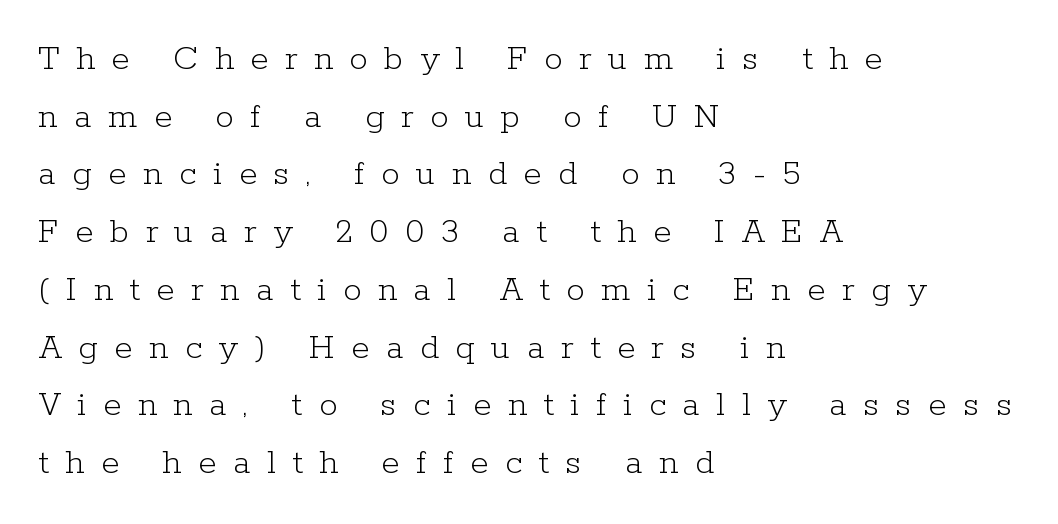
Q: Is the text bold? A: No.
Q: Is the text italic (slanted)? A: No, it is upright.
Q: Is the typeface a serif or a sans-serif typeface? A: Serif.
Q: Is the text underlined? A: No.
Q: How is the paragraph aligned? A: Left-aligned.
Q: Is the spacing between letters normal or unusually wide? A: Unusually wide.
Q: Is the spacing between lines tight, normal or loose? A: Normal.
Q: Width (condensed, normal, or wide)? A: Normal.
Q: Stroke contrast? A: Low.
Q: x-height? A: Medium.
Q: Monospaced? A: No.
